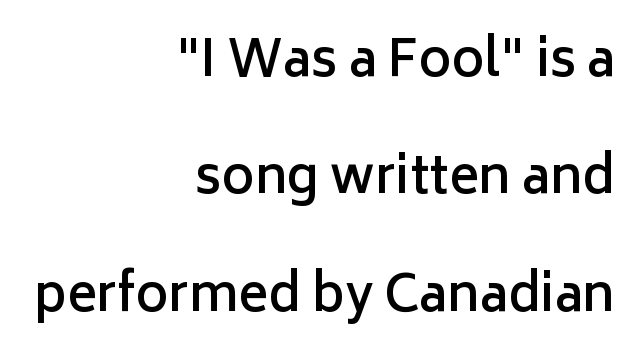
The image shows 50 px semibold sans-serif type, upright; set right-aligned, loose line spacing (2.35x), normal letter spacing, not underlined; low stroke contrast and a medium x-height.
